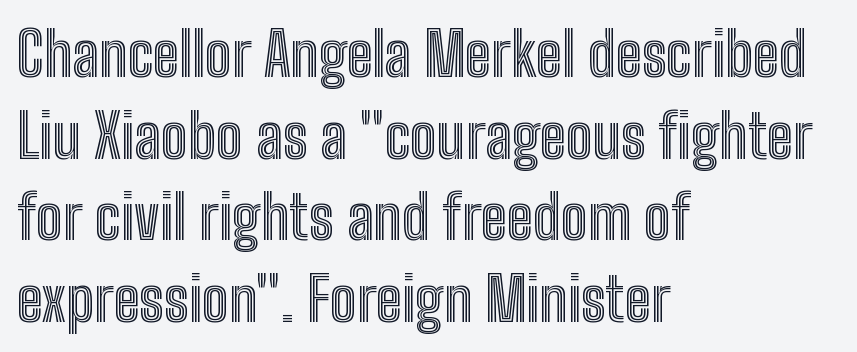
{"italic": "no", "width": "condensed", "x_height": "medium", "monospaced": "no", "underline": "no", "align": "left", "line_spacing": "normal", "line_spacing_ratio": 1.36, "letter_spacing": "normal", "letter_spacing_em": 0.0, "glyph_px": 60}
